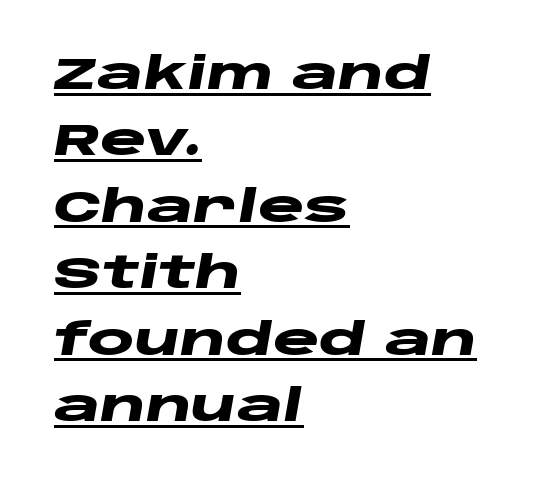
If you drew a ruler down the left edge, every line would touch it. Note the varied advance widths — an 'i' is clearly narrower than an 'm'. Posture: slanted. Thick stems and heavy bowls — unmistakably bold. The tracking reads as untouched default to a designer's eye.
